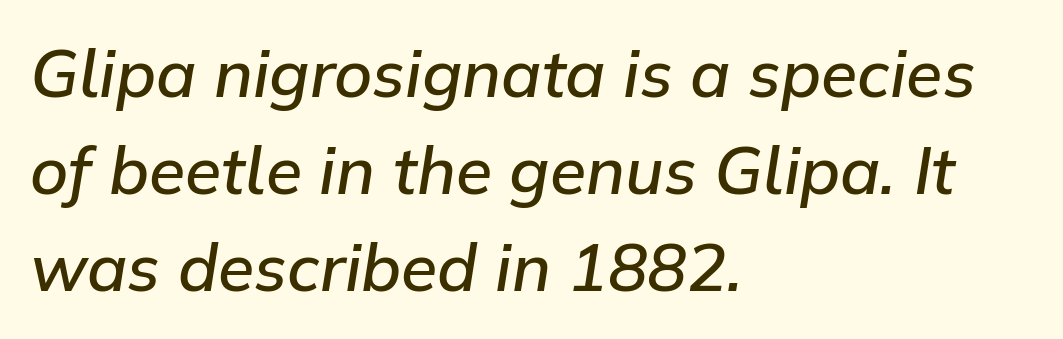
One-word summary of the alignment: left. Leading: standard. Varying glyph widths throughout — classic text-font behaviour. Standard letterfit; no display-style spreading of the glyphs. Honestly, there is no underline to notice here at all. Emphasis-style slanted type is in use.
